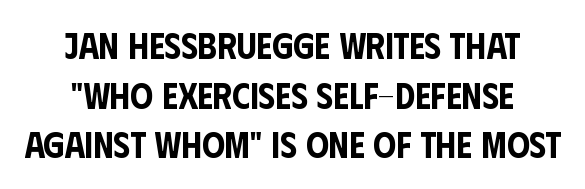
The image shows 36 px condensed sans-serif type, upright; set centered, normal line spacing (1.38x), normal letter spacing, not underlined; low stroke contrast and a large x-height.
